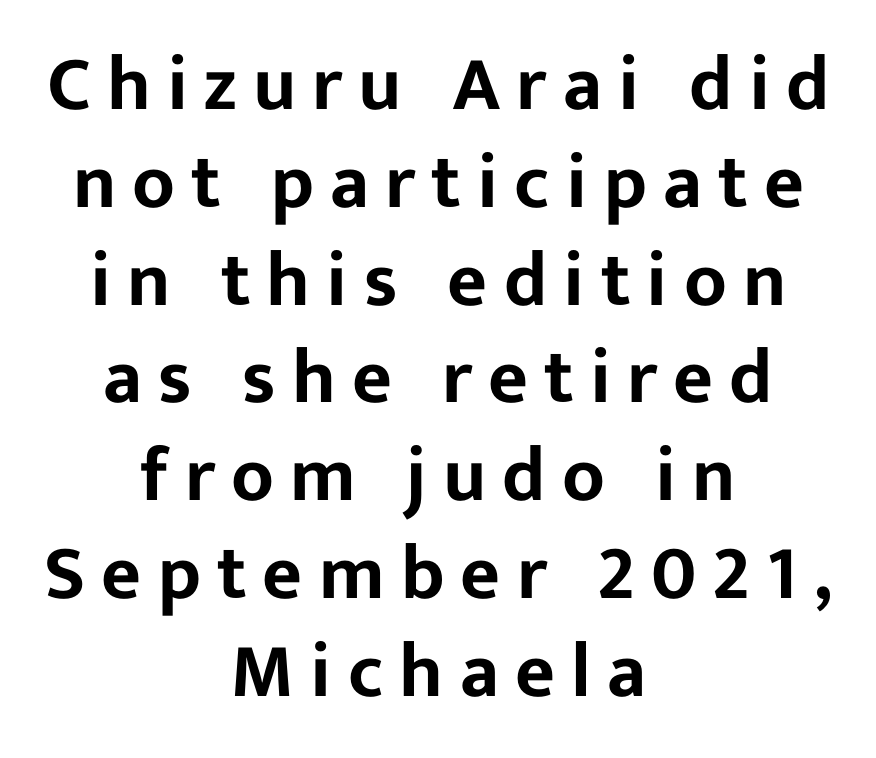
The rendering uses natural spacing where letterforms have individual widths. The passage shown is typeset with a sans-serif family. Is there much room between lines? A standard amount, neither cramped nor airy. Each line is balanced around a shared central axis. Display-style spreading of the glyphs; the letterfit is very open.
